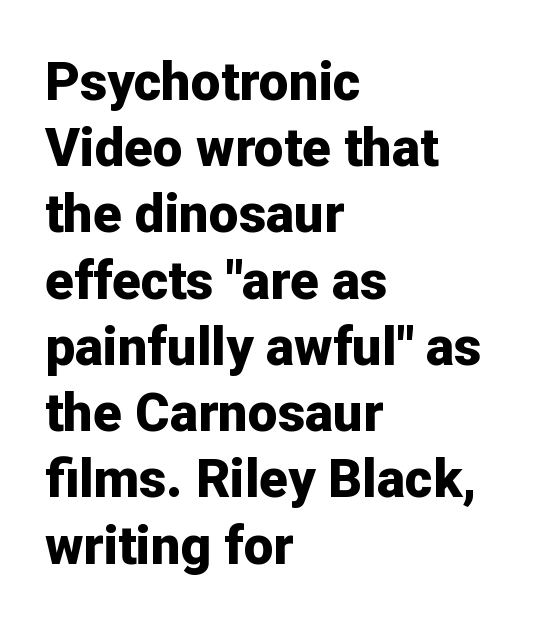
The image shows 53 px bold sans-serif type, upright; set left-aligned, normal line spacing (1.25x), normal letter spacing, not underlined; low stroke contrast and a medium x-height.
